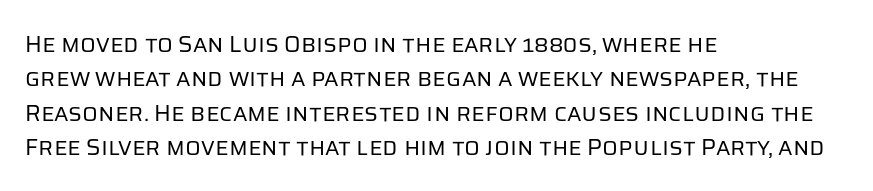
The vertical gap from one line to the next is medium. These lines were composed using upright roman letters. Horizontal alignment here is leftward, the default for most running prose. The gaps between neighbouring characters are ordinary and unremarkable. Weight: regular or lighter.
